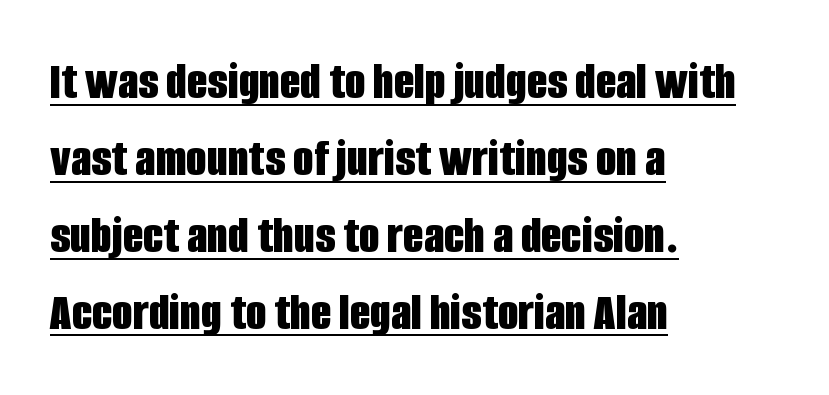
Q: Is the text bold? A: Yes.
Q: Is the text italic (slanted)? A: No, it is upright.
Q: Is the typeface a serif or a sans-serif typeface? A: Sans-serif.
Q: Is the text underlined? A: Yes.
Q: How is the paragraph aligned? A: Left-aligned.
Q: Is the spacing between letters normal or unusually wide? A: Normal.
Q: Is the spacing between lines tight, normal or loose? A: Normal.
Q: Width (condensed, normal, or wide)? A: Condensed.
Q: Stroke contrast? A: Low.
Q: x-height? A: Large.
Q: Monospaced? A: No.
